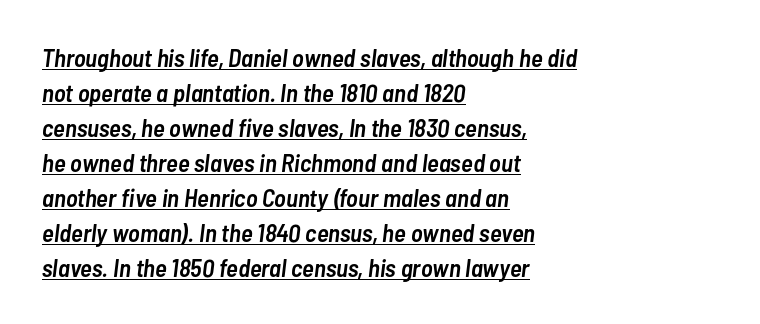
Compared with an ordinary text face, these strokes are moderately heavier — a semibold. The sample's only ornament is a line tracing under the words. Students, note that the glyphs here touch the page at normal intervals. These lines stack with their left ends in a neat column.
